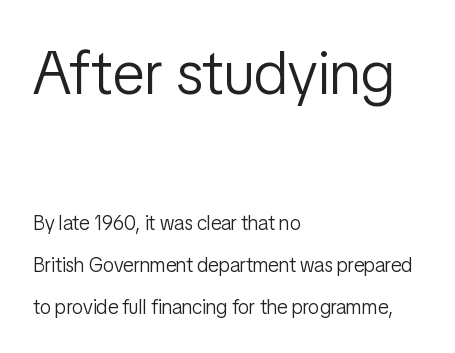
Q: Is the text bold? A: No.
Q: Is the text italic (slanted)? A: No, it is upright.
Q: Is the typeface a serif or a sans-serif typeface? A: Sans-serif.
Q: Is the text underlined? A: No.
Q: How is the paragraph aligned? A: Left-aligned.
Q: Is the spacing between letters normal or unusually wide? A: Normal.
Q: Is the spacing between lines tight, normal or loose? A: Loose.
Q: Which block of text is set in a larger size, the first (top) or the second (bottom)? A: The first (top) one.
Q: Width (condensed, normal, or wide)? A: Condensed.
Q: Stroke contrast? A: Low.
Q: x-height? A: Medium.
Q: Monospaced? A: No.
